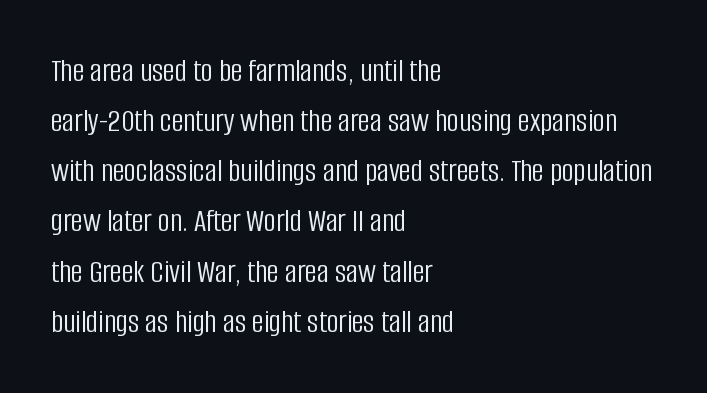
{"serif": "no", "italic": "no", "bold": "no", "weight": "light", "width": "condensed", "stroke_contrast": "low", "x_height": "large", "monospaced": "no", "underline": "no", "align": "left", "line_spacing": "normal", "line_spacing_ratio": 1.52, "letter_spacing": "normal", "letter_spacing_em": 0.0, "glyph_px": 33}
